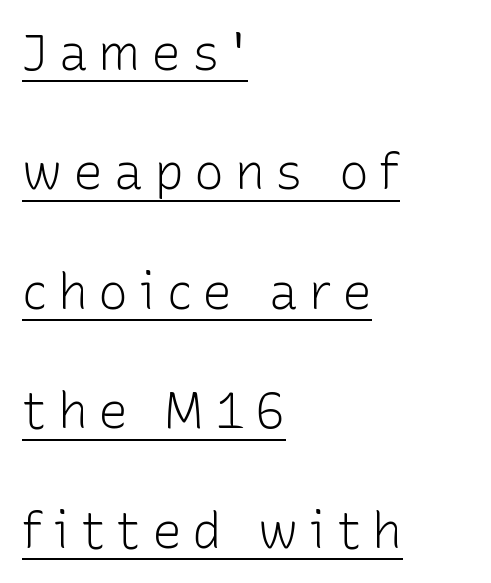
The rendering inserts visible extra space after every character. If you drew a ruler down the left edge, every line would touch it. Think of a printed novel: that variable character pitch is what you see here. This is the regular roman posture of the typeface. Look at the bottom of the vertical strokes: they stop flat, with no serifs. Regarding leading, the lines here are spaced well apart.
